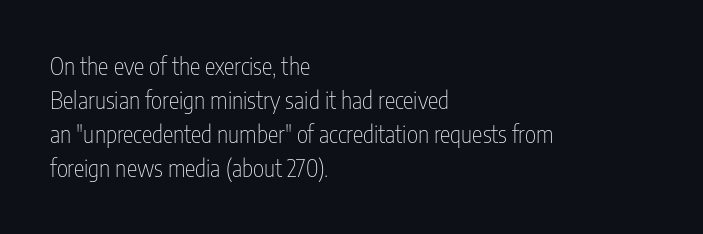
Just letters on the line, the space beneath them empty. The lines sit at an ordinary, default distance from one another. Reading down the block, your eye returns to a fixed left position each line. Think standard paragraph weight, or any step lighter than that.
